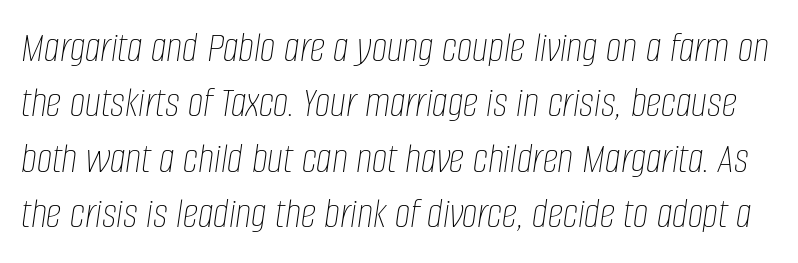
The image shows 44 px thin, condensed type, italic (leaning right); set normal line spacing (1.26x), normal letter spacing, not underlined; low stroke contrast and a large x-height.
